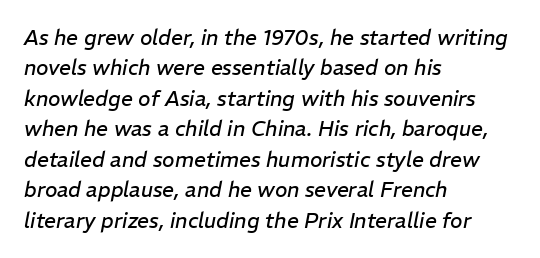
A classic flush-left, rag-right setting is used for this passage. Descender tails drop into unmarked territory. Stroke mass is kept to a normal reading level or below. Inter-character spacing is left at the font's built-in metrics.
